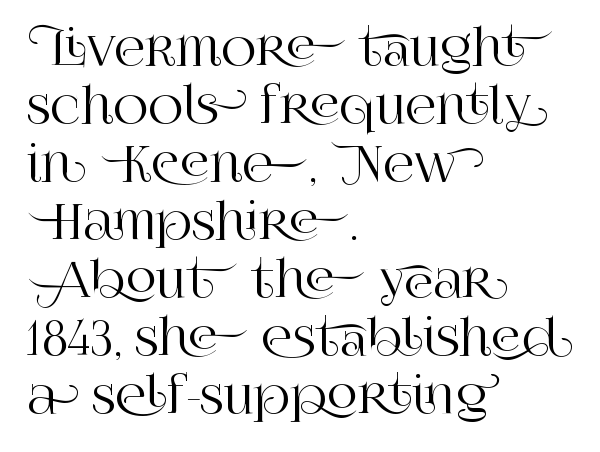
The image shows 48 px serif type, upright; set left-aligned, line spacing 1.21x, normal letter spacing, not underlined; high stroke contrast and a large x-height.
